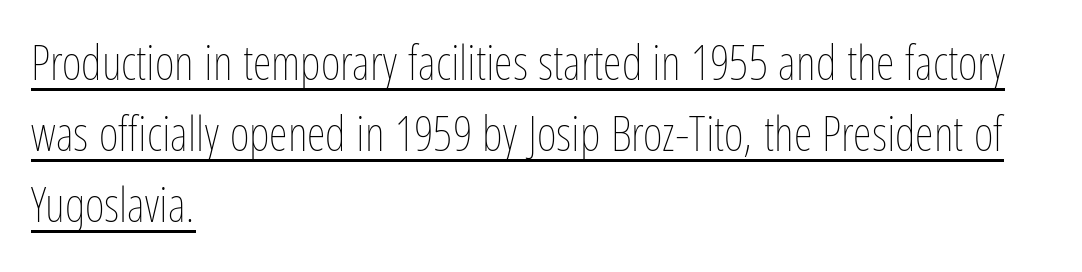
Q: Is the text bold? A: No.
Q: Is the text italic (slanted)? A: No, it is upright.
Q: Is the text underlined? A: Yes.
Q: How is the paragraph aligned? A: Left-aligned.
Q: Is the spacing between letters normal or unusually wide? A: Normal.
Q: Is the spacing between lines tight, normal or loose? A: Normal.
Q: Width (condensed, normal, or wide)? A: Condensed.
Q: Stroke contrast? A: Low.
Q: x-height? A: Medium.
Q: Monospaced? A: No.
